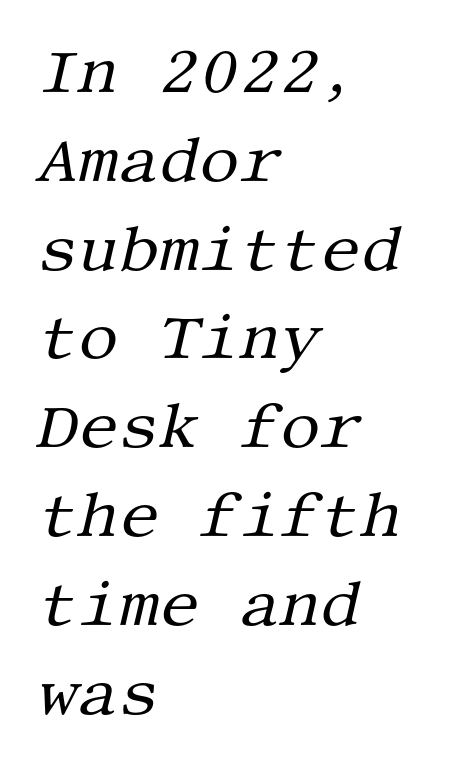
Q: Is the text bold? A: No.
Q: Is the text italic (slanted)? A: Yes, it leans right by about 13 degrees.
Q: Is the typeface a serif or a sans-serif typeface? A: Serif.
Q: Is the text underlined? A: No.
Q: How is the paragraph aligned? A: Left-aligned.
Q: Is the spacing between letters normal or unusually wide? A: Normal.
Q: Is the spacing between lines tight, normal or loose? A: Normal.
Q: Width (condensed, normal, or wide)? A: Normal.
Q: Stroke contrast? A: Medium.
Q: x-height? A: Large.
